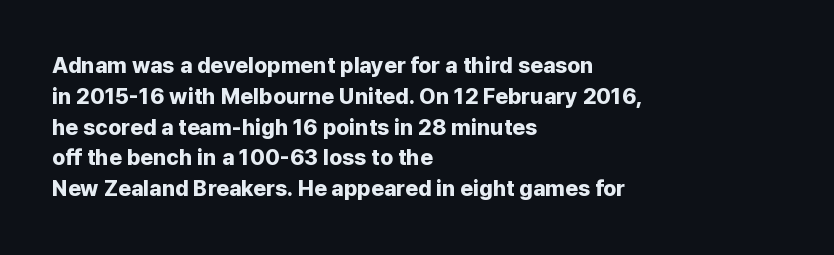
No italicization has been applied; the sample stays upright. The line-height multiplier appears to be the usual default. The face used here has the dense, thick strokes of a bold. Clear beneath every line of the passage. Each word holds together tightly as a unit, with standard inter-letter gaps. The typesetter chose a ragged-right arrangement here.
